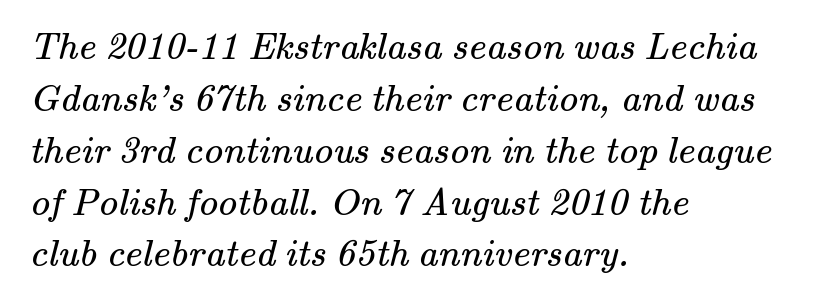
Here the designer chose a conventional face with non-uniform glyph widths. Font category for this specimen: serif. Bare-footed words on every line. Compared with typical body copy, the letter spacing here is the same. Teacher's note: observe the even left margin — that is flush-left alignment.
